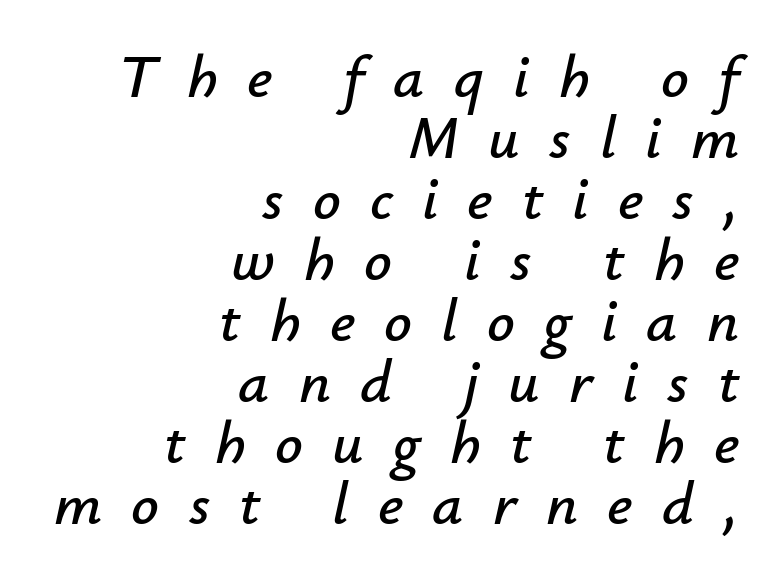
{"italic": "yes", "lean": "right", "slant_degrees": 12, "width": "normal", "stroke_contrast": "low", "x_height": "small", "monospaced": "no", "underline": "no", "align": "right", "line_spacing": "tight", "line_spacing_ratio": 1.0, "letter_spacing": "wide", "letter_spacing_em": 0.48, "glyph_px": 61}
